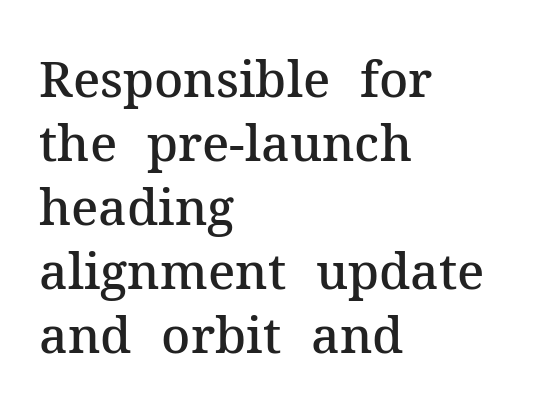
The image shows 50 px semibold serif type, upright; set left-aligned, normal line spacing (1.28x), normal letter spacing, not underlined; medium stroke contrast and a medium x-height.
